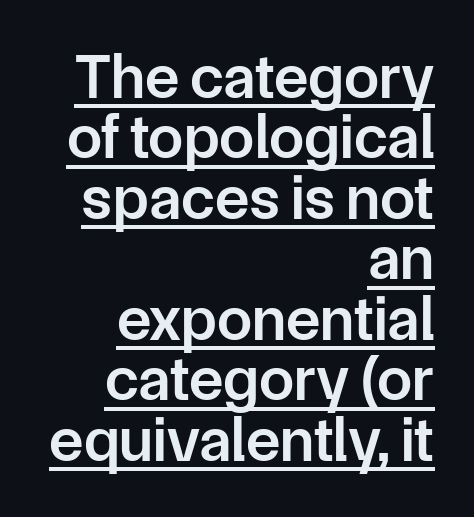
The image shows 63 px semibold sans-serif type, upright; set right-aligned, tight line spacing (0.96x), normal letter spacing, underlined; low stroke contrast and a medium x-height.
